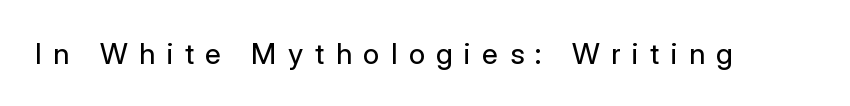
{"serif": "no", "italic": "no", "bold": "no", "weight": "regular", "width": "normal", "stroke_contrast": "low", "x_height": "medium", "monospaced": "no", "underline": "no", "letter_spacing": "wide", "letter_spacing_em": 0.4, "glyph_px": 29}
